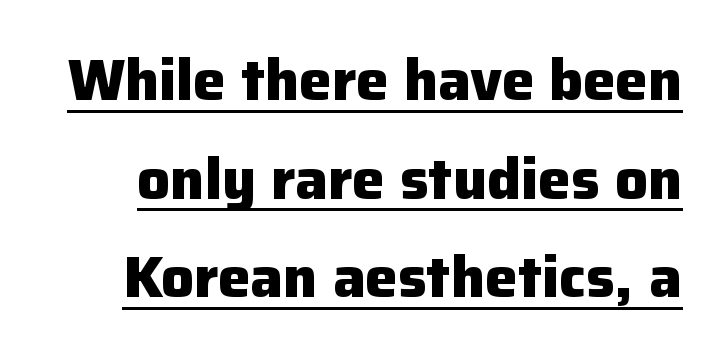
The passage shown is typeset with a sans-serif family. Is the letter spacing exaggerated? No — it looks like the ordinary default. Normally led — the rows are evenly, conventionally spaced. Strong, thick strokes mark this as bold type.
